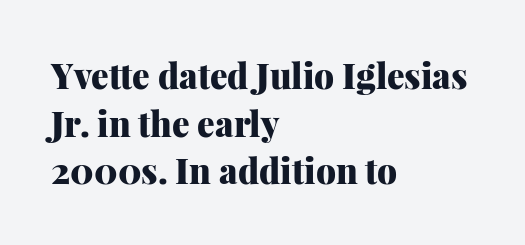
{"serif": "yes", "italic": "no", "bold": "yes", "weight": "heavy", "width": "normal", "stroke_contrast": "medium", "x_height": "medium", "monospaced": "no", "underline": "no", "align": "left", "line_spacing": "normal", "line_spacing_ratio": 1.36, "letter_spacing": "normal", "letter_spacing_em": 0.0, "glyph_px": 35}
